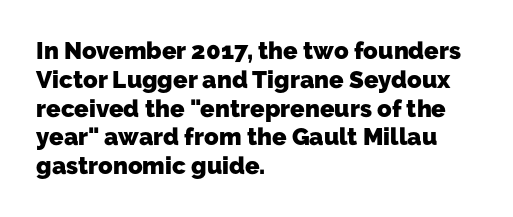
Does extra space separate the letters? No, they use regular spacing. The baseline area is clear. Set as a true bold cut, around the 700 mark. These lines stack with their left ends in a neat column.
